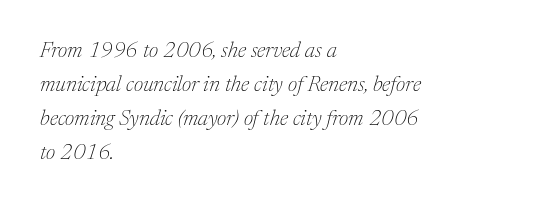
Q: Is the text bold? A: No.
Q: Is the text italic (slanted)? A: Yes, it leans right by about 17 degrees.
Q: Is the text underlined? A: No.
Q: How is the paragraph aligned? A: Left-aligned.
Q: Is the spacing between letters normal or unusually wide? A: Normal.
Q: Is the spacing between lines tight, normal or loose? A: Normal.
